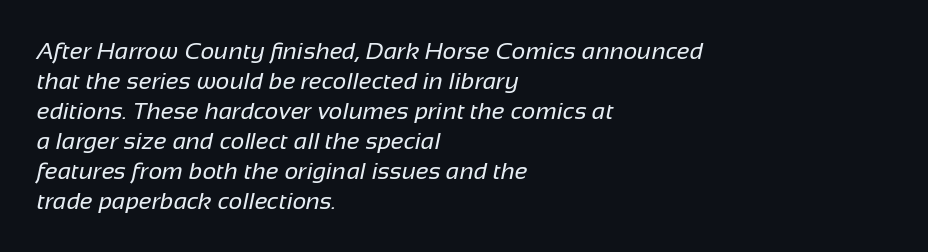
The image shows 24 px text type; set left-aligned, normal line spacing (1.25x), normal letter spacing, not underlined.
